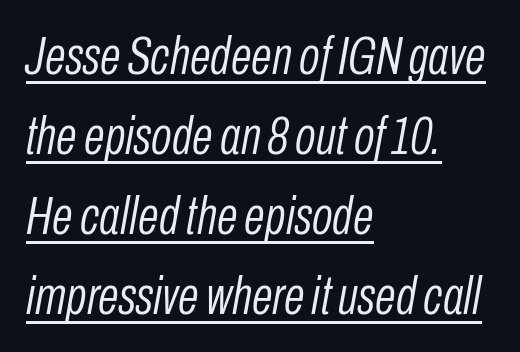
In terms of posture, this sample is oblique. Heaviness? Minimal to ordinary, like unemphasized prose. In terms of letterspacing, this is plain default setting. Character widths vary here, with narrow letters taking less room than wide ones. Somebody hit Ctrl+U on this one — the words are underlined.
